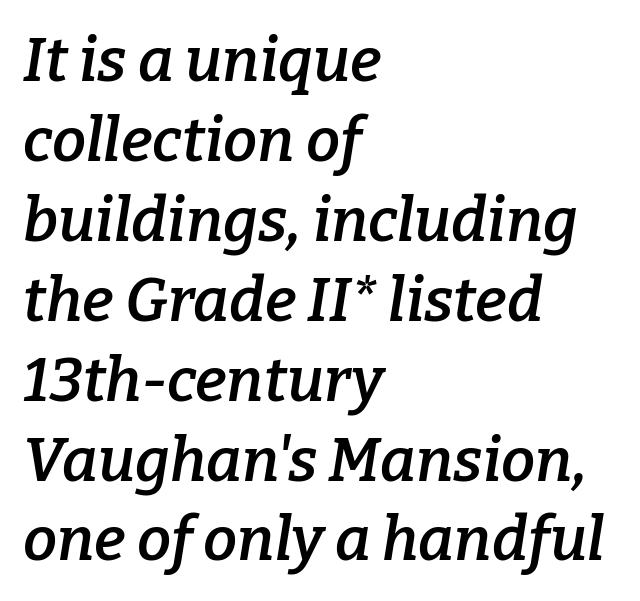
The image shows 61 px semibold serif type, italic (leaning right); set left-aligned, normal line spacing (1.31x), normal letter spacing, not underlined; low stroke contrast and a medium x-height.
